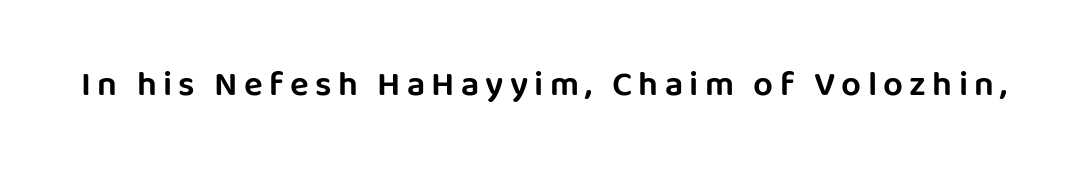
Q: Is the text italic (slanted)? A: No, it is upright.
Q: Is the typeface a serif or a sans-serif typeface? A: Sans-serif.
Q: Is the text underlined? A: No.
Q: Width (condensed, normal, or wide)? A: Normal.
Q: Stroke contrast? A: Low.
Q: x-height? A: Large.
Q: Monospaced? A: No.
